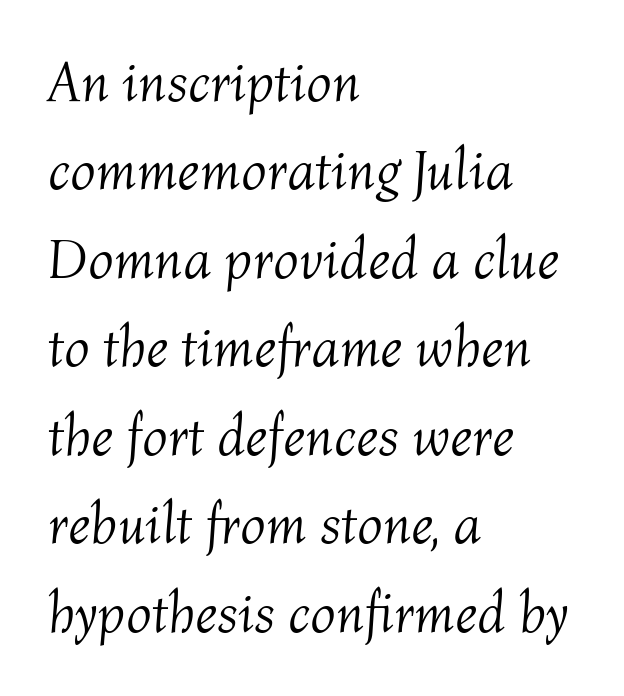
Q: Is the text bold? A: No.
Q: Is the text italic (slanted)? A: Yes, it leans right by about 4 degrees.
Q: Is the text underlined? A: No.
Q: How is the paragraph aligned? A: Left-aligned.
Q: Is the spacing between letters normal or unusually wide? A: Normal.
Q: Is the spacing between lines tight, normal or loose? A: Normal.
Q: Width (condensed, normal, or wide)? A: Normal.
Q: Stroke contrast? A: Medium.
Q: x-height? A: Medium.
Q: Monospaced? A: No.
